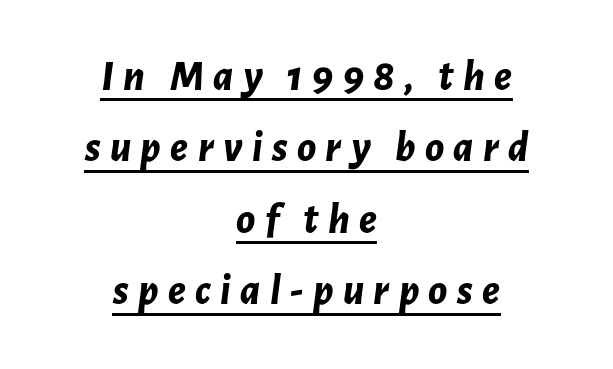
The typesetter chose a symmetrical, centered arrangement here. A typographer would call this underscored text. Style check: oblique. Note the varied advance widths — an 'i' is clearly narrower than an 'm'. In terms of weight, the rendering is a true, heavy bold.
